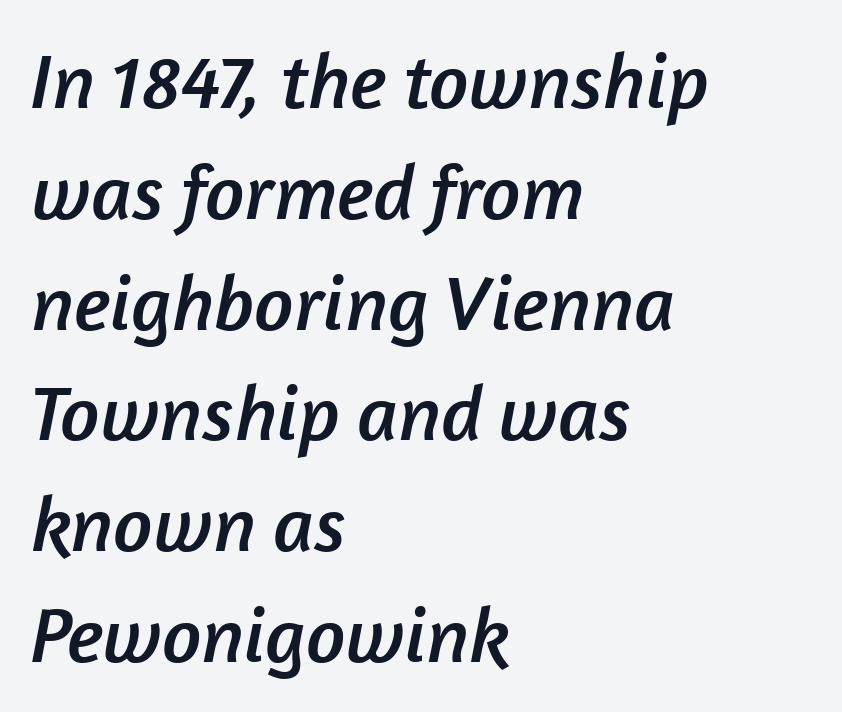
Q: Is the typeface a serif or a sans-serif typeface? A: Sans-serif.
Q: Is the text underlined? A: No.
Q: How is the paragraph aligned? A: Left-aligned.
Q: Is the spacing between letters normal or unusually wide? A: Normal.
Q: Is the spacing between lines tight, normal or loose? A: Normal.
Q: Width (condensed, normal, or wide)? A: Normal.
Q: Stroke contrast? A: Low.
Q: x-height? A: Medium.
Q: Monospaced? A: No.
